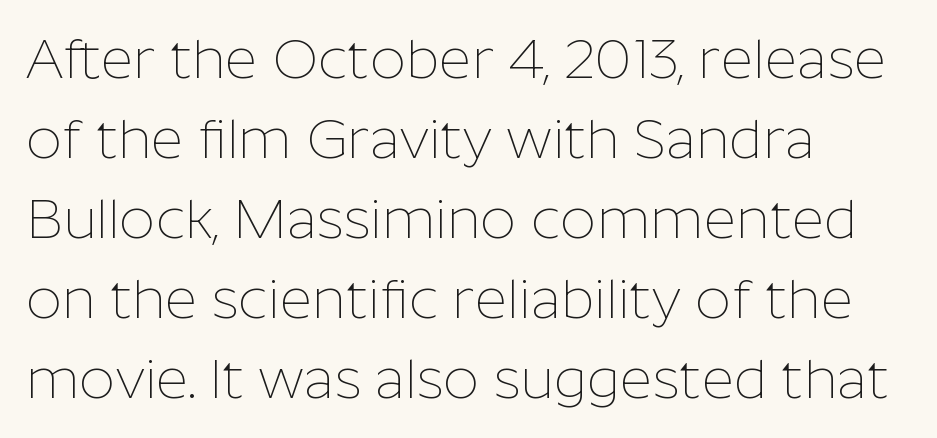
The image shows 56 px thin sans-serif type, upright; set left-aligned, normal line spacing (1.43x), normal letter spacing, not underlined; low stroke contrast and a medium x-height.
